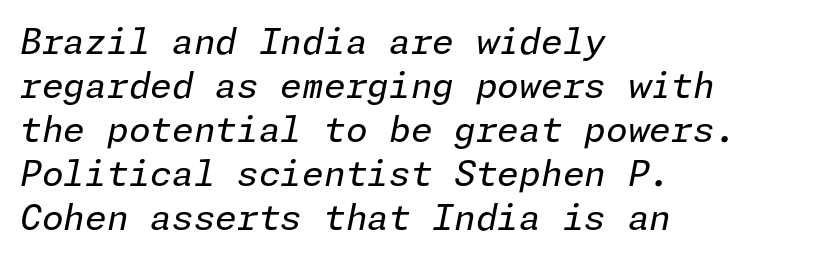
{"italic": "yes", "lean": "right", "slant_degrees": 11, "bold": "no", "weight": "regular", "width": "normal", "stroke_contrast": "low", "x_height": "medium", "underline": "no", "align": "left", "line_spacing": "normal", "line_spacing_ratio": 1.26, "letter_spacing": "normal", "letter_spacing_em": 0.0, "glyph_px": 35}
